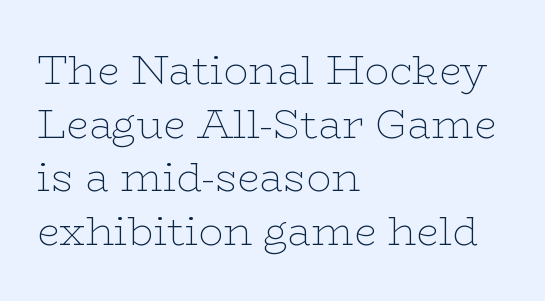
{"serif": "yes", "italic": "no", "bold": "no", "weight": "thin", "width": "wide", "stroke_contrast": "low", "x_height": "medium", "monospaced": "no", "underline": "no", "align": "left", "line_spacing": "normal", "line_spacing_ratio": 1.31, "letter_spacing": "normal", "letter_spacing_em": 0.0, "glyph_px": 41}
